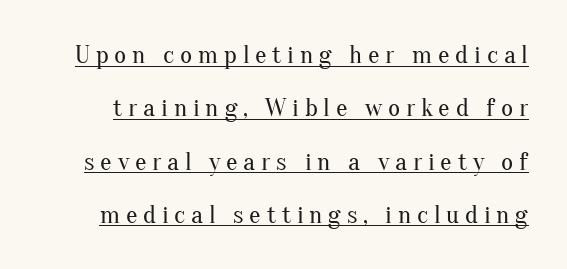
{"italic": "no", "bold": "no", "underline": "yes", "line_spacing": "loose", "line_spacing_ratio": 2.05, "letter_spacing": "wide", "letter_spacing_em": 0.22, "glyph_px": 26}
